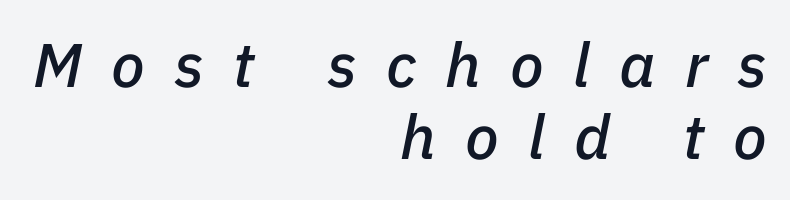
The text carries the slant typical of an italic or oblique font. A clean baseline with only descenders dipping below it. Substantial extra tracking has been applied to these lines. Character widths vary here, with narrow letters taking less room than wide ones.
